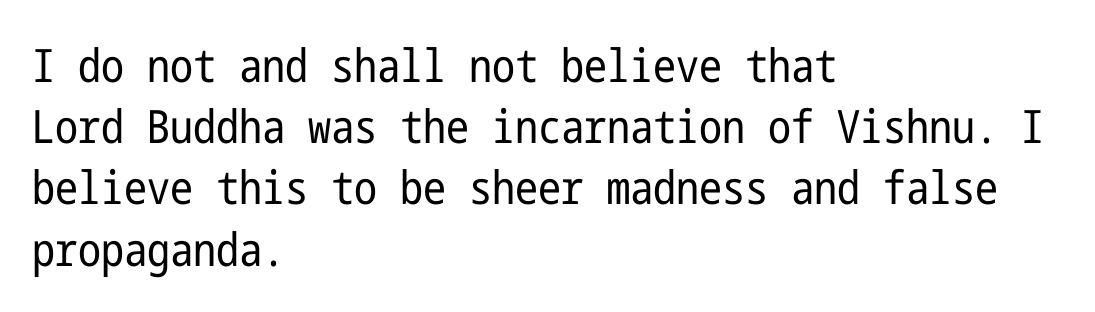
{"serif": "no", "italic": "no", "bold": "no", "weight": "regular", "width": "condensed", "stroke_contrast": "low", "x_height": "medium", "underline": "no", "align": "left", "line_spacing": "normal", "line_spacing_ratio": 1.33, "letter_spacing": "normal", "letter_spacing_em": 0.0, "glyph_px": 46}
